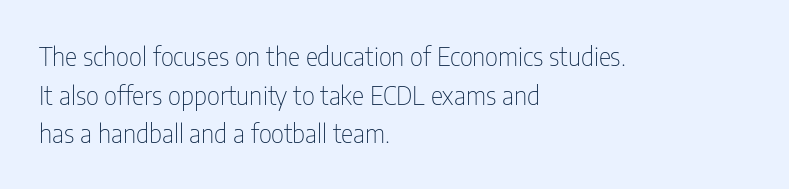
Posture: vertical. The weight tops out at a normal text grade. Words appear dense and cohesive because spacing is normal. If you drew a ruler down the left edge, every line would touch it. Line spacing here is normal. Underline: absent.
